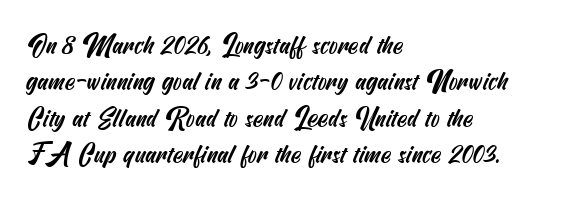
The image shows 26 px text type; set left-aligned, normal line spacing (1.4x), normal letter spacing, not underlined.
